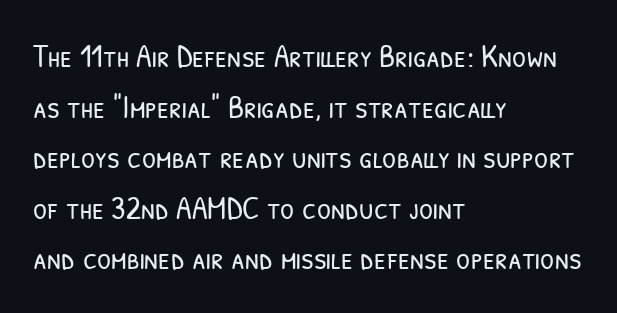
The image shows 32 px light, condensed sans-serif type; set left-aligned, normal line spacing (1.58x), normal letter spacing, not underlined; low stroke contrast and a medium x-height.
